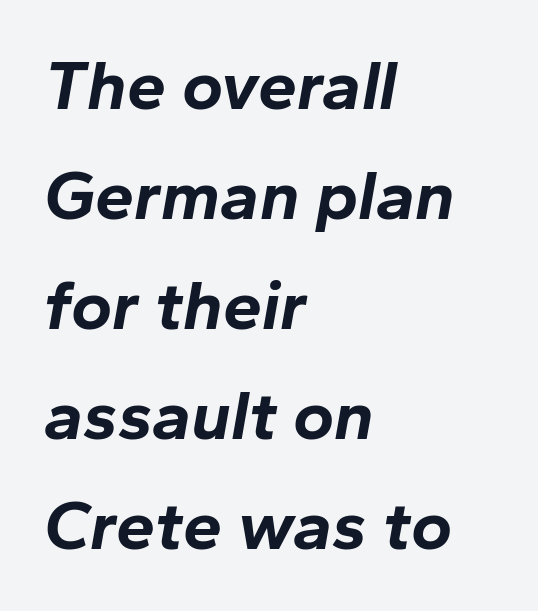
The letters are slanted; this is an italic face. Does extra space separate the letters? No, they use regular spacing. The rendering uses natural spacing where letterforms have individual widths. How would I describe the line gaps? Plain and ordinary.
